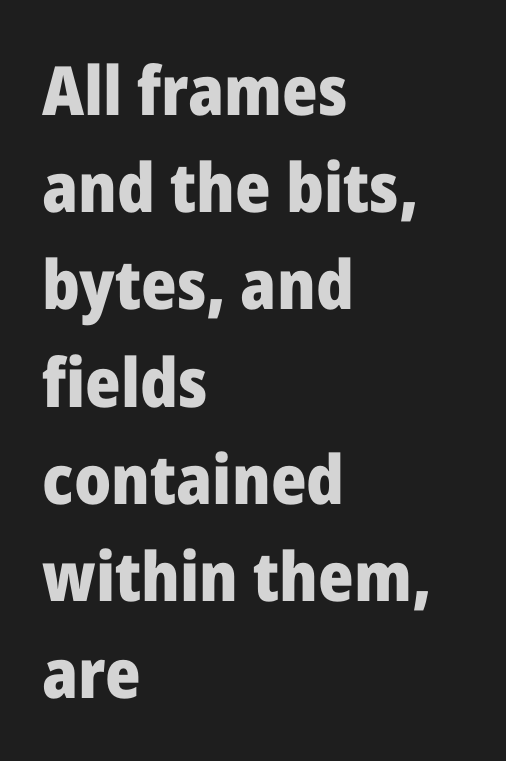
If you drew a line through each stem, it would be perfectly vertical. This sample uses plain, unmodified letter spacing. These words are printed bold, with thick strokes throughout. Alignment: flush left. Nobody drew a line under any word here. Examine the stroke ends and you'll find no serifs.
